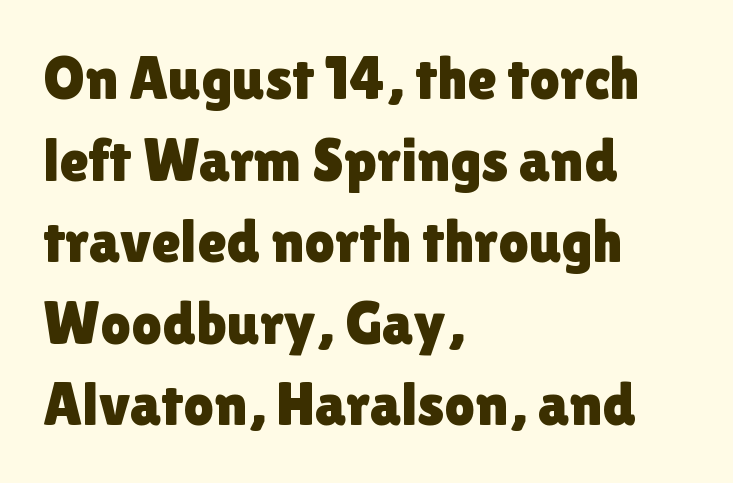
I'd call this a sans setting — the letters go barefoot. Which margin do the lines hug? The left one — the right edge is uneven. Horizontal bands of white between lines are of average thickness. Ascenders rise straight up at ninety degrees. The letterforms sit shoulder to shoulder at normal distance. Character widths vary here, with narrow letters taking less room than wide ones.
